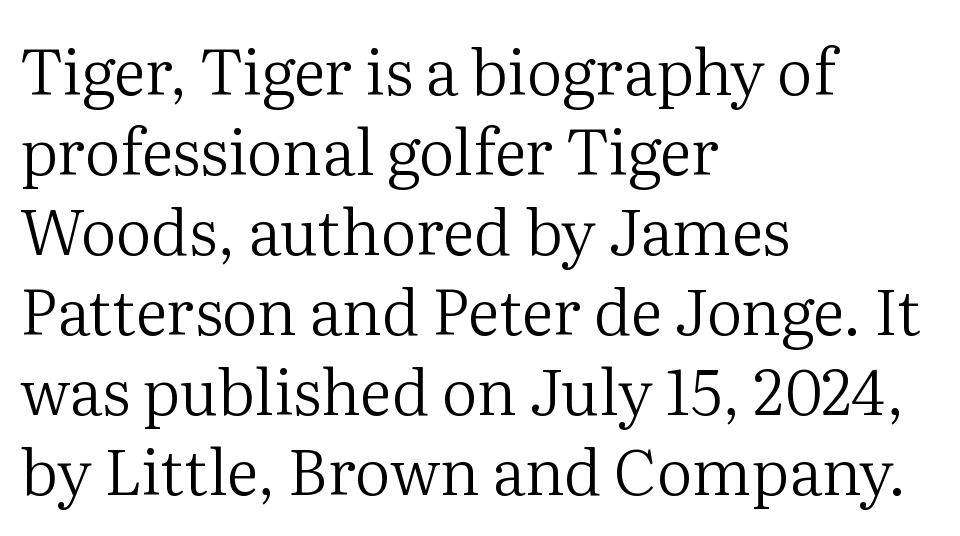
Anything drawn beneath the words? Only blank space. The font family rendered here belongs to the serif group. Layout note: lines flush left. Is this a heavy cut? Hardly; it is regular or lighter. Vertical strokes here are truly vertical. The face used here is rendered with its standard letterfit.
